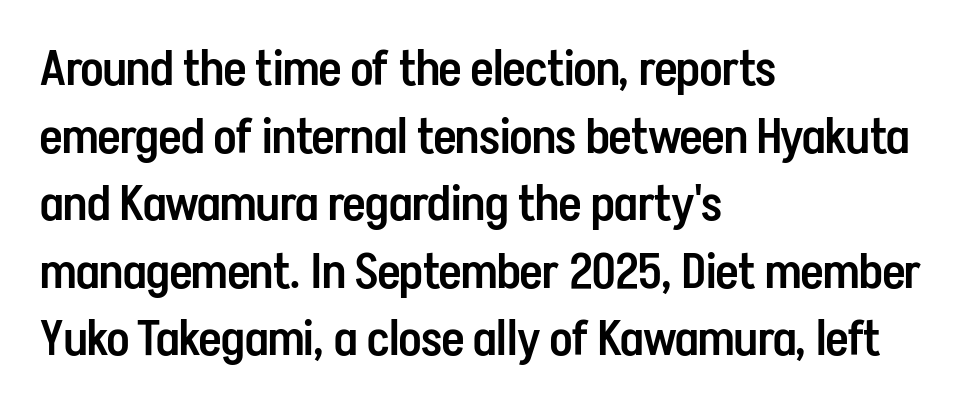
{"serif": "no", "italic": "no", "bold": "semi", "weight": "semibold", "width": "condensed", "stroke_contrast": "low", "x_height": "medium", "monospaced": "no", "underline": "no", "align": "left", "line_spacing": "normal", "line_spacing_ratio": 1.38, "letter_spacing": "normal", "letter_spacing_em": 0.0, "glyph_px": 49}
